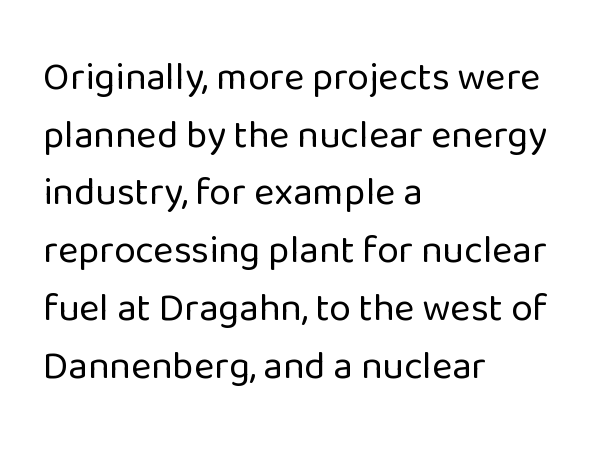
Q: Is the text bold? A: No.
Q: Is the text italic (slanted)? A: No, it is upright.
Q: Is the typeface a serif or a sans-serif typeface? A: Sans-serif.
Q: Is the text underlined? A: No.
Q: How is the paragraph aligned? A: Left-aligned.
Q: Is the spacing between letters normal or unusually wide? A: Normal.
Q: Is the spacing between lines tight, normal or loose? A: Normal.
Q: Width (condensed, normal, or wide)? A: Normal.
Q: Stroke contrast? A: Low.
Q: x-height? A: Medium.
Q: Monospaced? A: No.
